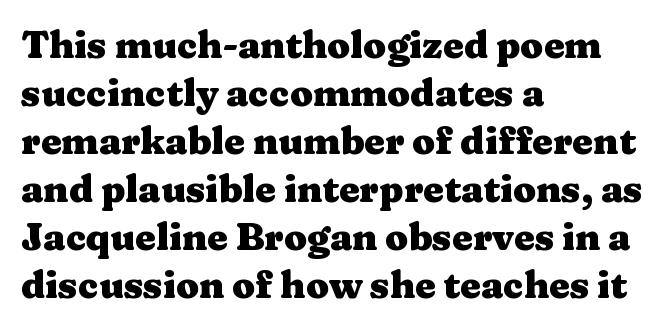
Q: Is the text bold? A: Yes.
Q: Is the text italic (slanted)? A: No, it is upright.
Q: Is the typeface a serif or a sans-serif typeface? A: Serif.
Q: Is the text underlined? A: No.
Q: How is the paragraph aligned? A: Left-aligned.
Q: Is the spacing between letters normal or unusually wide? A: Normal.
Q: Is the spacing between lines tight, normal or loose? A: Normal.
Q: Width (condensed, normal, or wide)? A: Wide.
Q: Stroke contrast? A: Medium.
Q: x-height? A: Medium.
Q: Monospaced? A: No.
